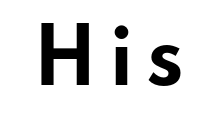
The image shows 75 px bold, wide sans-serif type, upright; set not underlined; low stroke contrast and a small x-height.
